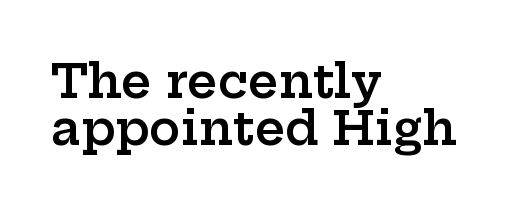
{"serif": "yes", "italic": "no", "bold": "semi", "weight": "semibold", "width": "wide", "stroke_contrast": "low", "x_height": "medium", "monospaced": "no", "underline": "no", "align": "left", "line_spacing": "tight", "line_spacing_ratio": 1.0, "letter_spacing": "normal", "letter_spacing_em": 0.0, "glyph_px": 47}
